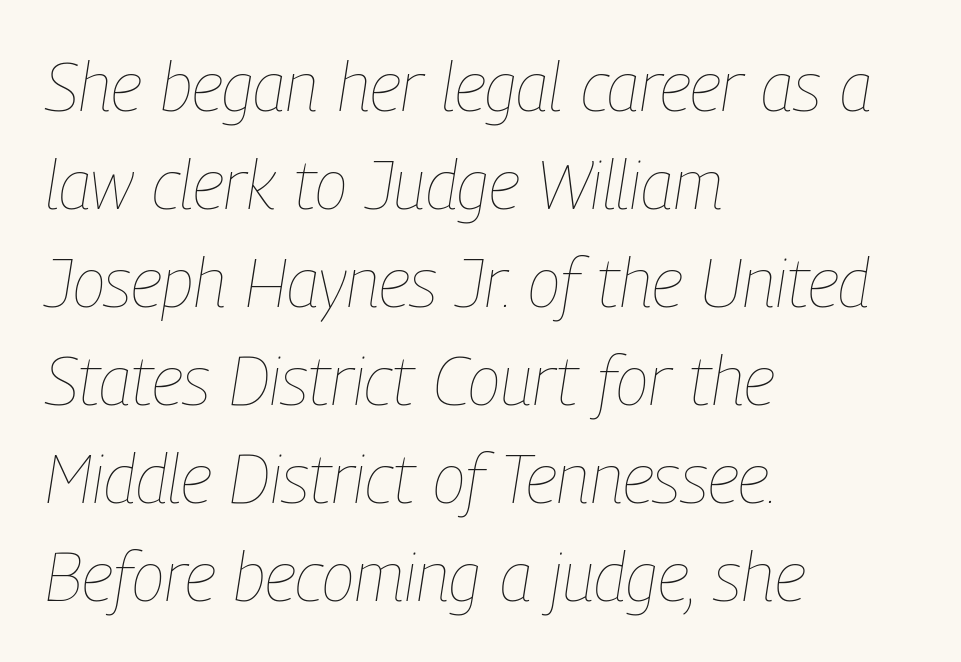
{"italic": "yes", "lean": "right", "slant_degrees": 9, "bold": "no", "weight": "thin", "width": "condensed", "stroke_contrast": "low", "x_height": "medium", "monospaced": "no", "underline": "no", "align": "left", "line_spacing": "normal", "line_spacing_ratio": 1.44, "letter_spacing": "normal", "letter_spacing_em": 0.0, "glyph_px": 68}
